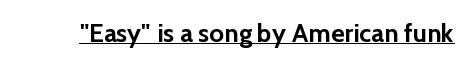
{"italic": "no", "bold": "yes", "underline": "yes", "letter_spacing": "normal", "letter_spacing_em": 0.0, "glyph_px": 26}
